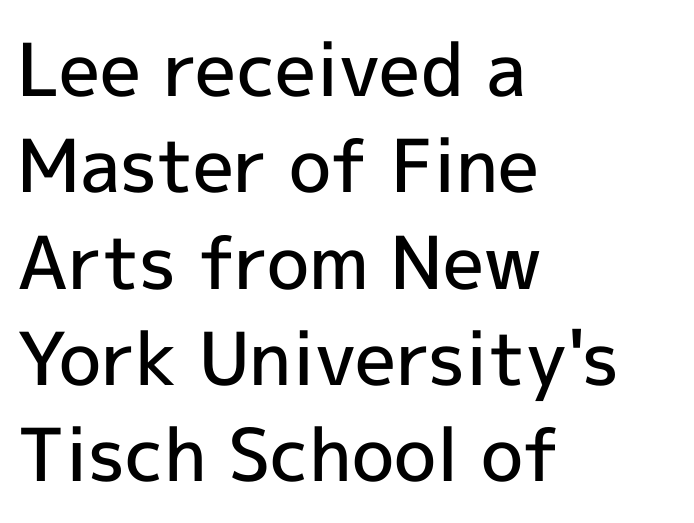
The image shows 73 px semibold sans-serif type, upright; set left-aligned, normal line spacing (1.32x), normal letter spacing, not underlined; a medium x-height.
